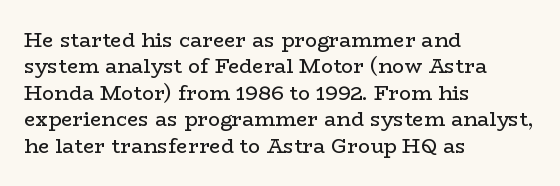
Q: Is the text bold? A: No.
Q: Is the text italic (slanted)? A: No, it is upright.
Q: Is the text underlined? A: No.
Q: How is the paragraph aligned? A: Left-aligned.
Q: Is the spacing between letters normal or unusually wide? A: Normal.
Q: Is the spacing between lines tight, normal or loose? A: Normal.
